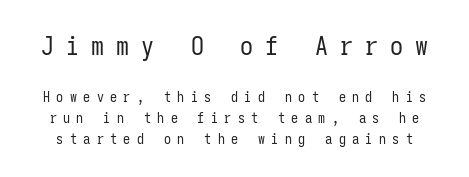
{"italic": "no", "bold": "no", "underline": "no", "line_spacing": "normal", "line_spacing_ratio": 1.48, "letter_spacing": "wide", "letter_spacing_em": 0.46, "larger_block": "first", "size_ratio": 1.86, "glyph_px": 26}
